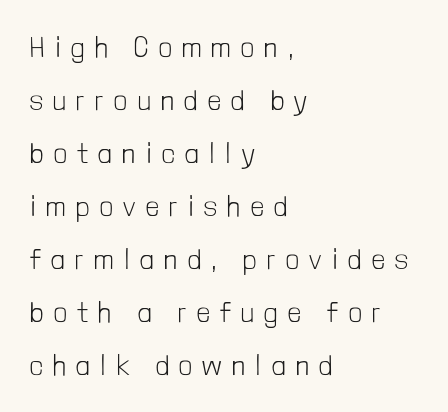
{"serif": "no", "italic": "no", "bold": "no", "weight": "light", "width": "condensed", "stroke_contrast": "low", "x_height": "medium", "monospaced": "no", "underline": "no", "align": "left", "line_spacing_ratio": 1.89, "letter_spacing": "wide", "letter_spacing_em": 0.38, "glyph_px": 28}
